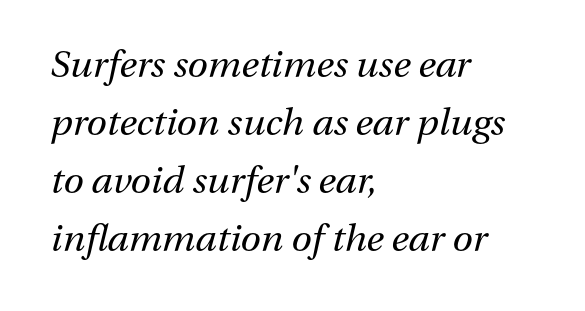
Heaviness? Minimal to ordinary, like unemphasized prose. The line-height multiplier appears to be the usual default. An italicized treatment has been applied to the whole sample. Leftover space on each line is placed entirely after the last word. A clean baseline with only descenders dipping below it. Is this a fixed-width face? No — the glyphs have proportional, varying widths.
